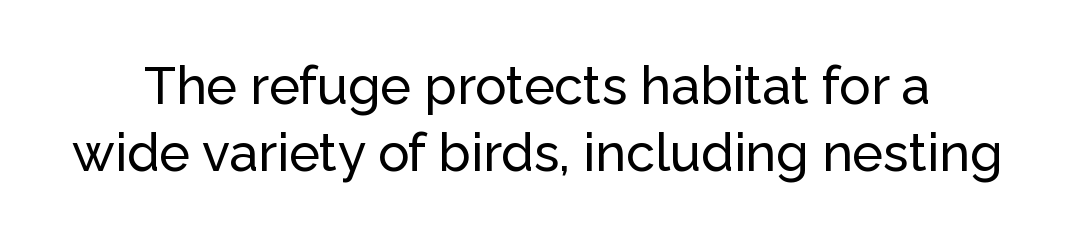
The image shows 52 px sans-serif type, upright; set normal line spacing (1.29x), normal letter spacing, not underlined; low stroke contrast and a medium x-height.
